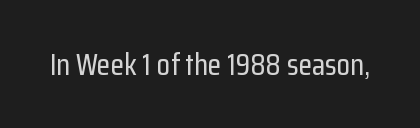
The image shows 31 px condensed sans-serif type, upright; set normal letter spacing, not underlined; low stroke contrast and a medium x-height.
